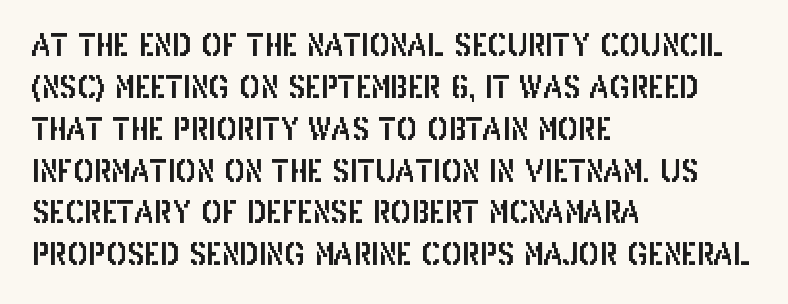
The image shows 31 px condensed sans-serif type, upright; set left-aligned, normal line spacing (1.35x), normal letter spacing, not underlined; low stroke contrast and a large x-height.
